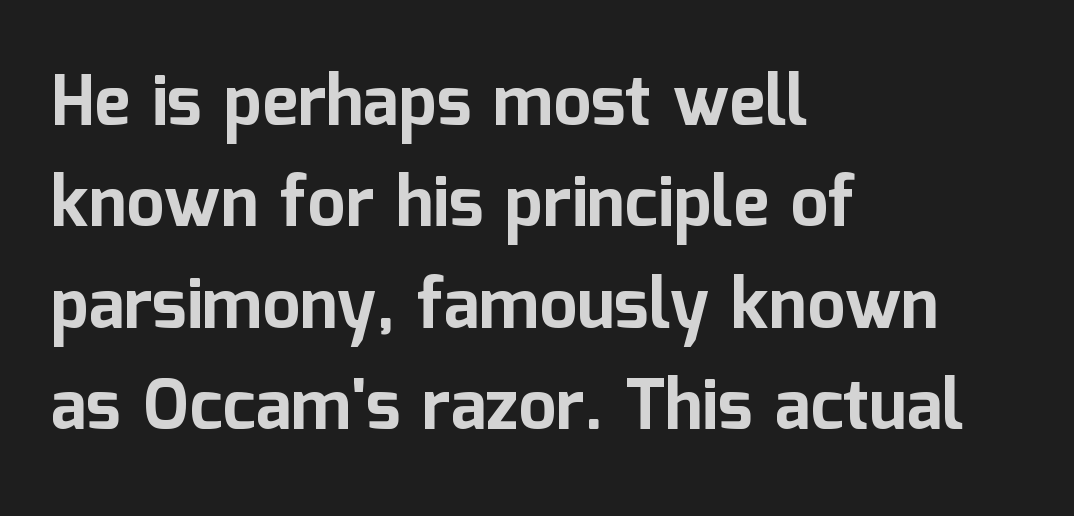
The image shows 68 px bold sans-serif type, upright; set left-aligned, normal line spacing (1.49x), normal letter spacing, not underlined; low stroke contrast and a medium x-height.
